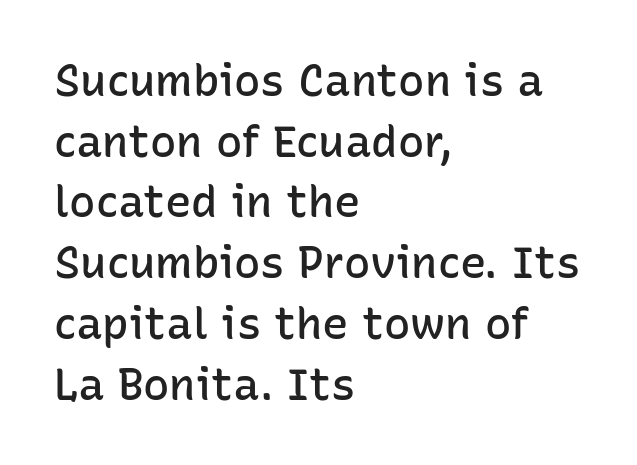
Ordinary non-slanted type is in use. The face used here is a semibold: visibly heavier than regular, lighter than bold. Spacing between characters is what you'd get straight out of the box. The block of text has a typical density, with ordinary space between rows. Descender tails drop into unmarked territory.
